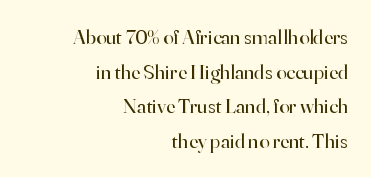
The image shows 21 px text type, upright; set right-aligned, normal line spacing (1.65x), normal letter spacing, not underlined.
